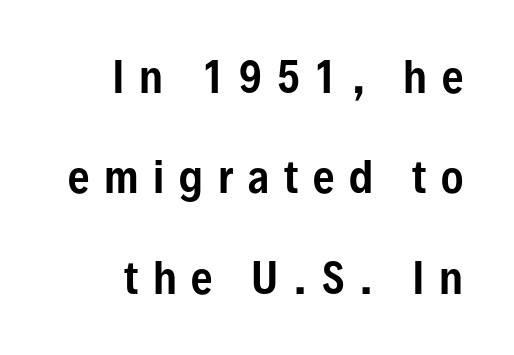
Here the designer chose a conventional face with non-uniform glyph widths. The glyphs are unaccompanied by any horizontal stroke below them. Tall strokes in this sample are plumb rather than angled. In terms of letterform style, serifs are entirely absent. This rendering widens character spacing well past its baseline value.
